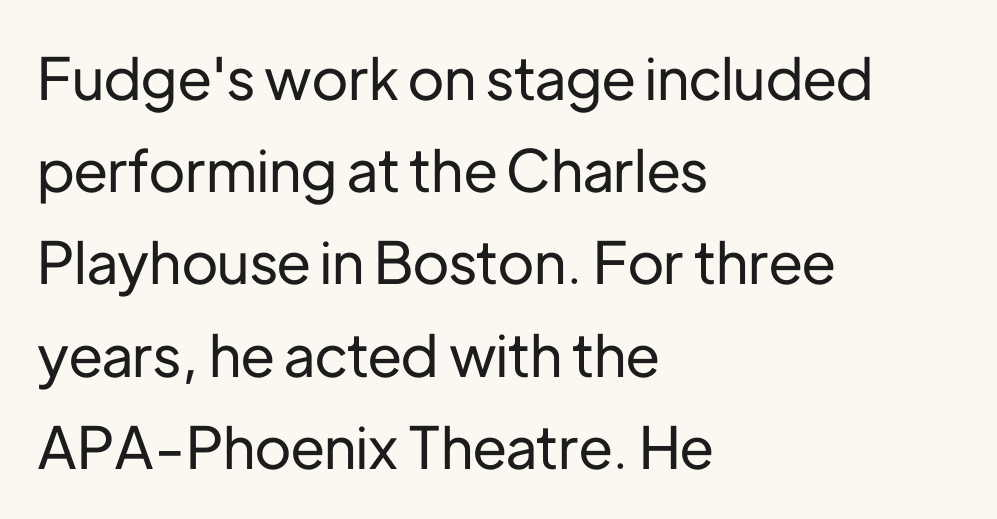
Looks like regular typesetting: each glyph gets only the width it needs. How would I describe the line gaps? Plain and ordinary. Observe the absence of serifs on each vertical stroke in this sample. Just letters on the line, the space beneath them empty. Horizontally, the lines are justified to the leading edge only. What stands out about the letter spacing? Nothing — it is the standard amount.
